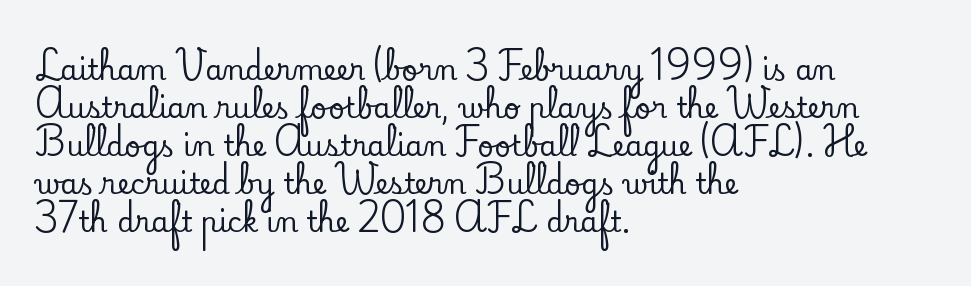
Q: Is the text italic (slanted)? A: No, it is upright.
Q: Is the typeface a serif or a sans-serif typeface? A: Serif.
Q: Is the text underlined? A: No.
Q: How is the paragraph aligned? A: Left-aligned.
Q: Is the spacing between letters normal or unusually wide? A: Normal.
Q: Is the spacing between lines tight, normal or loose? A: Normal.
Q: Width (condensed, normal, or wide)? A: Normal.
Q: Stroke contrast? A: Low.
Q: x-height? A: Small.
Q: Monospaced? A: No.
